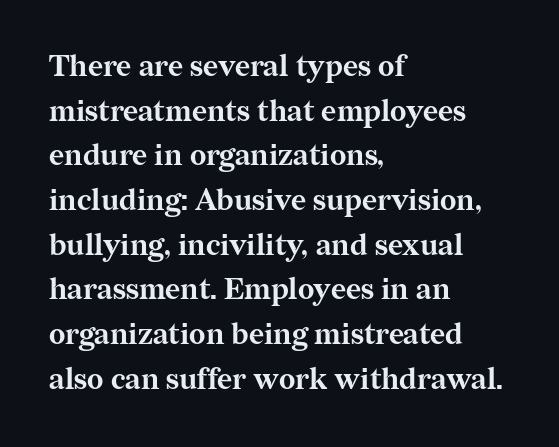
These lines are rendered in a variable-pitch font. Tracking value appears to be zero — textbook default spacing. Underlining? Definitely not there. If you drew a line through each stem, it would be perfectly vertical. The block of text has a typical density, with ordinary space between rows.
